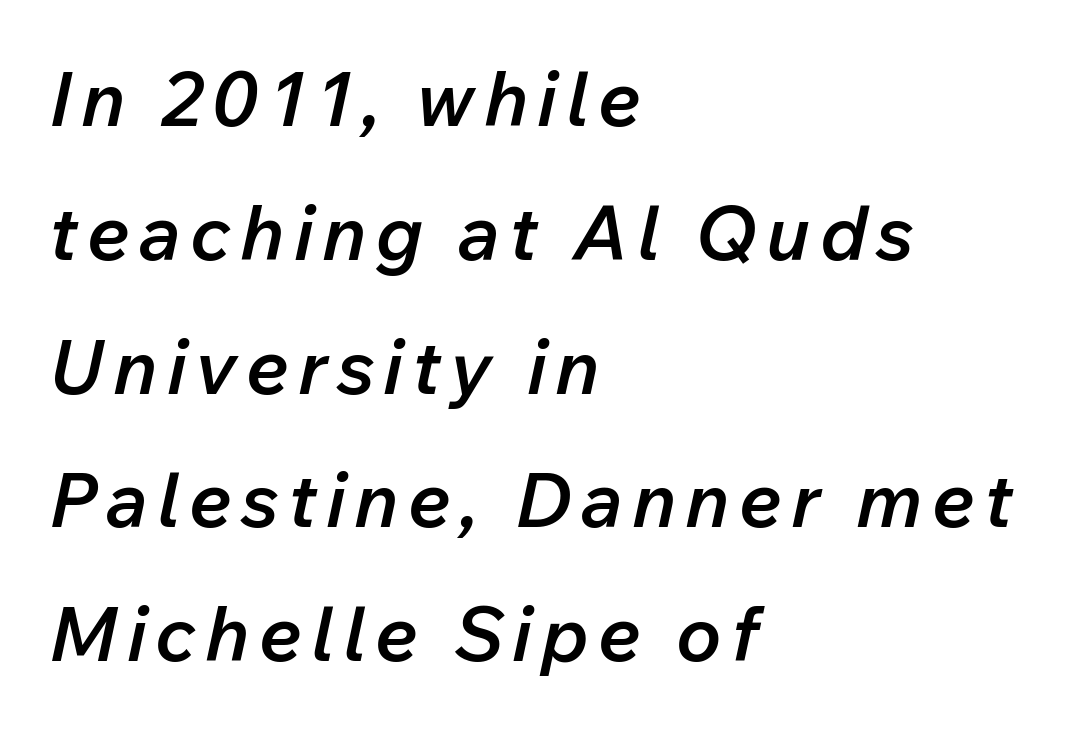
Line beginnings align vertically; line endings do not. Every letter is mildly thick-stroked: semibold rather than bold. Honestly, there is no underline to notice here at all. Rendered with sloped, italic letterforms. Varying glyph widths throughout — classic text-font behaviour.
